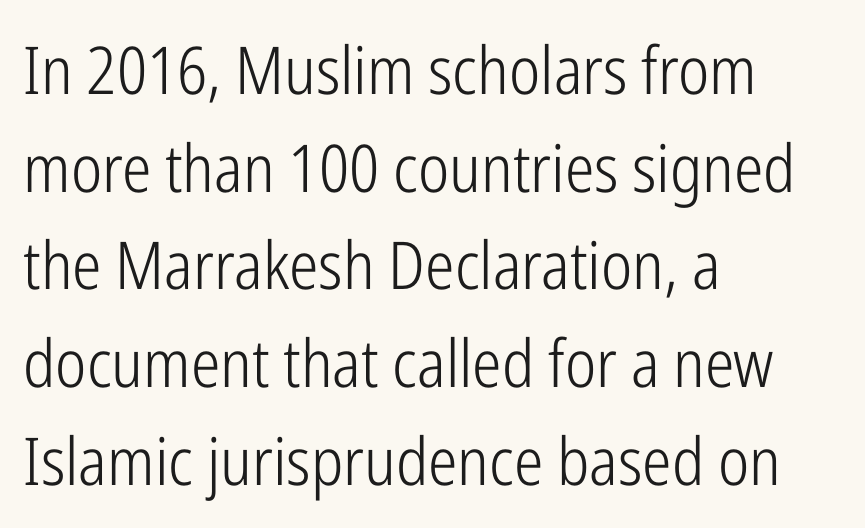
The image shows 66 px light, condensed sans-serif type, upright; set left-aligned, normal line spacing (1.48x), normal letter spacing, not underlined; low stroke contrast and a medium x-height.
